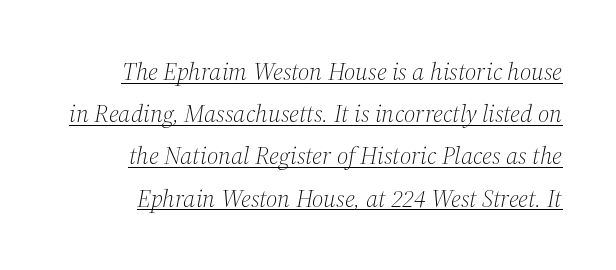
Normally led — the rows are evenly, conventionally spaced. Nothing heavy about these letters — not bold at all. The tracking reads as untouched default to a designer's eye. Every character sits at an angle, as italics do.
